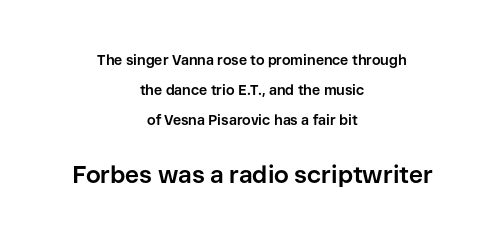
The image shows 24 px bold type, upright; set centered, loose line spacing (2.14x), normal letter spacing, not underlined; the second (bottom) block is 1.71x larger.
